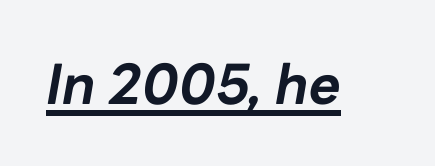
{"italic": "yes", "lean": "right", "slant_degrees": 10, "bold": "yes", "weight": "bold", "width": "normal", "stroke_contrast": "low", "x_height": "medium", "monospaced": "no", "underline": "yes", "letter_spacing": "normal", "letter_spacing_em": 0.0, "glyph_px": 55}
